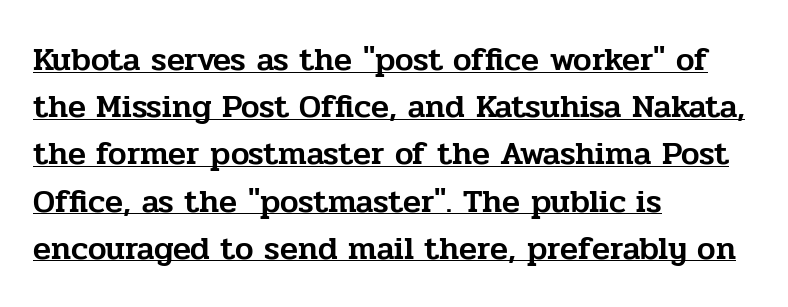
Q: Is the text italic (slanted)? A: No, it is upright.
Q: Is the typeface a serif or a sans-serif typeface? A: Serif.
Q: Is the text underlined? A: Yes.
Q: How is the paragraph aligned? A: Left-aligned.
Q: Is the spacing between letters normal or unusually wide? A: Normal.
Q: Is the spacing between lines tight, normal or loose? A: Normal.
Q: Width (condensed, normal, or wide)? A: Normal.
Q: Stroke contrast? A: Low.
Q: x-height? A: Medium.
Q: Monospaced? A: No.
